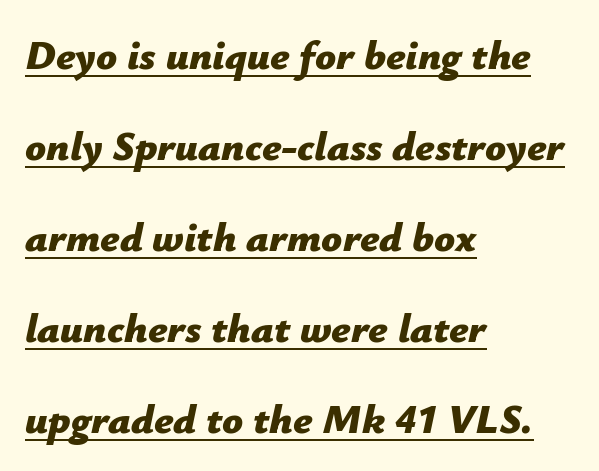
Here the designer chose a conventional face with non-uniform glyph widths. Widely set lines give the paragraph a tall, airy silhouette. The glyphs are accompanied by a horizontal stroke just below them. Is the type slanted? Yes — the strokes lean at a clear angle.
